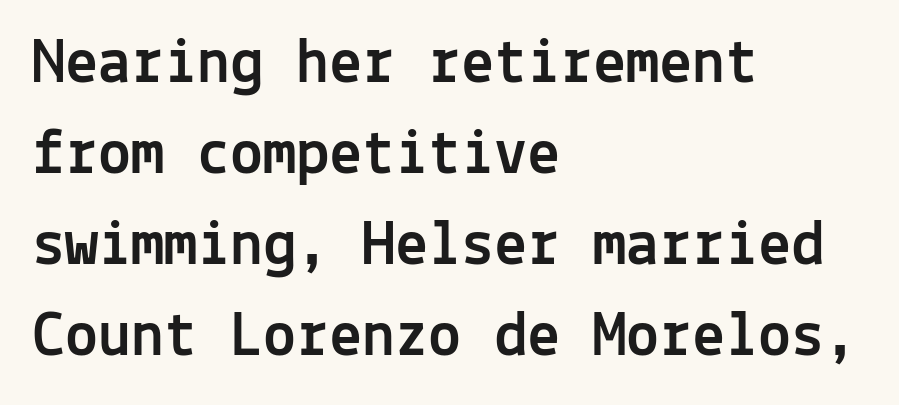
Q: Is the text italic (slanted)? A: No, it is upright.
Q: Is the typeface a serif or a sans-serif typeface? A: Sans-serif.
Q: Is the text underlined? A: No.
Q: How is the paragraph aligned? A: Left-aligned.
Q: Is the spacing between letters normal or unusually wide? A: Normal.
Q: Is the spacing between lines tight, normal or loose? A: Normal.
Q: Width (condensed, normal, or wide)? A: Normal.
Q: x-height? A: Medium.
Q: Monospaced? A: Yes.
